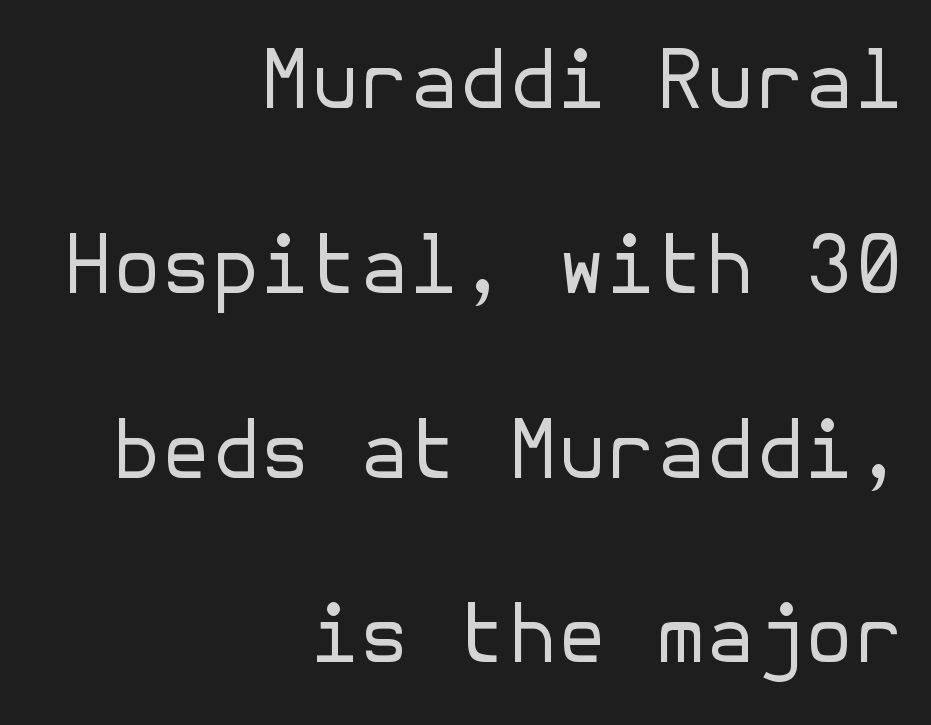
{"serif": "no", "italic": "no", "bold": "no", "weight": "regular", "width": "normal", "stroke_contrast": "low", "x_height": "medium", "underline": "no", "align": "right", "line_spacing": "loose", "line_spacing_ratio": 2.31, "letter_spacing": "normal", "letter_spacing_em": 0.0, "glyph_px": 80}
